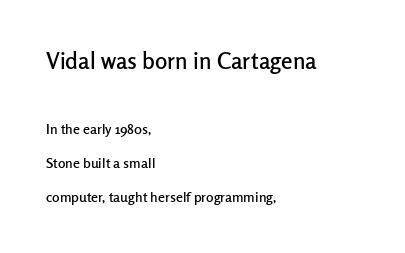
The composition opens big and finishes small. Words appear dense and cohesive because spacing is normal. Compared with typical paragraphs, the rows here are farther apart. A clean baseline with only descenders dipping below it. Alignment: flush left.
